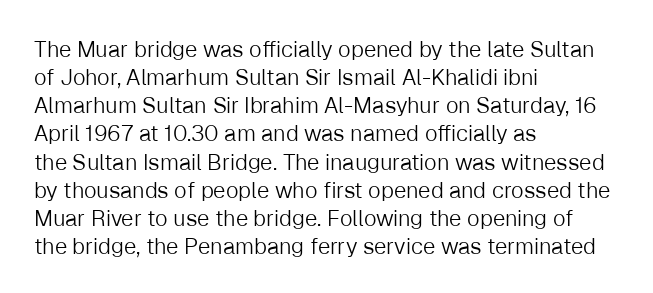
Q: Is the text bold? A: No.
Q: Is the text italic (slanted)? A: No, it is upright.
Q: Is the text underlined? A: No.
Q: How is the paragraph aligned? A: Left-aligned.
Q: Is the spacing between letters normal or unusually wide? A: Normal.
Q: Is the spacing between lines tight, normal or loose? A: Normal.
